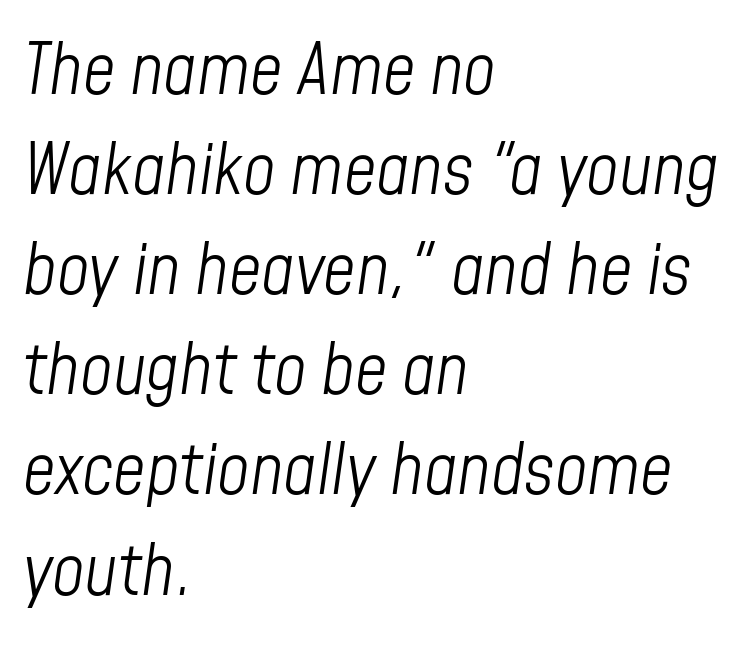
Q: Is the text bold? A: No.
Q: Is the text italic (slanted)? A: Yes, it leans right by about 8 degrees.
Q: Is the text underlined? A: No.
Q: How is the paragraph aligned? A: Left-aligned.
Q: Is the spacing between letters normal or unusually wide? A: Normal.
Q: Is the spacing between lines tight, normal or loose? A: Normal.
Q: Width (condensed, normal, or wide)? A: Condensed.
Q: Stroke contrast? A: Low.
Q: x-height? A: Medium.
Q: Monospaced? A: No.
